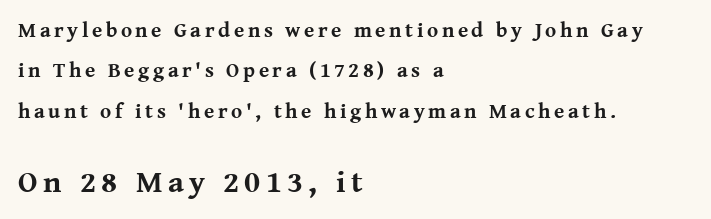
The typesetting leans heavy: a genuine bold. Looks like regular typesetting: each glyph gets only the width it needs. Ordinary non-slanted type is in use. A student would notice the bottom passage is typeset larger than what precedes it.
